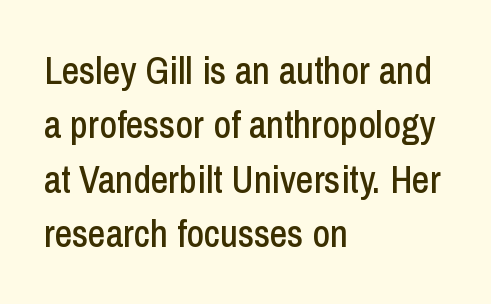
{"serif": "no", "italic": "no", "width": "condensed", "stroke_contrast": "low", "x_height": "medium", "monospaced": "no", "underline": "no", "align": "left", "line_spacing": "normal", "line_spacing_ratio": 1.43, "letter_spacing": "normal", "letter_spacing_em": 0.0, "glyph_px": 38}
